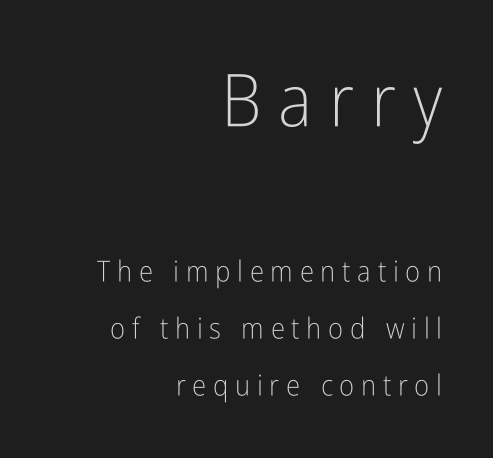
{"serif": "no", "italic": "no", "bold": "no", "weight": "light", "width": "condensed", "stroke_contrast": "low", "x_height": "medium", "monospaced": "no", "underline": "no", "align": "right", "line_spacing": "loose", "line_spacing_ratio": 1.96, "letter_spacing": "wide", "letter_spacing_em": 0.23, "larger_block": "first", "size_ratio": 2.52, "glyph_px": 73}
